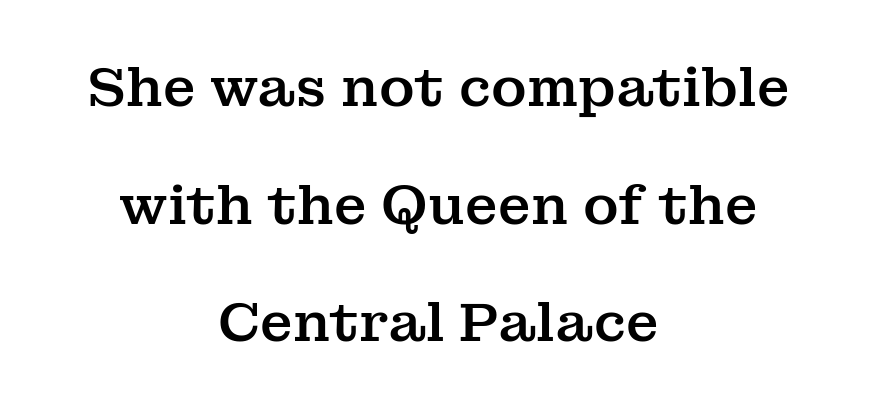
{"serif": "yes", "italic": "no", "width": "normal", "stroke_contrast": "medium", "x_height": "medium", "monospaced": "no", "underline": "no", "align": "center", "line_spacing": "loose", "line_spacing_ratio": 2.18, "letter_spacing": "normal", "letter_spacing_em": 0.0, "glyph_px": 54}
